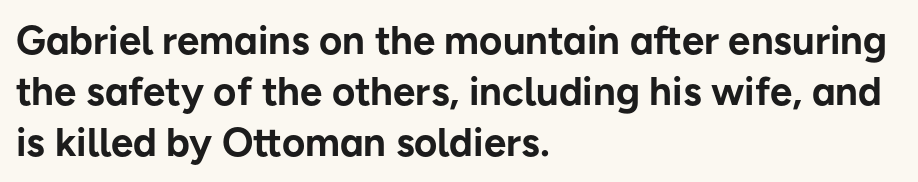
Q: Is the text bold? A: Yes.
Q: Is the text italic (slanted)? A: No, it is upright.
Q: Is the typeface a serif or a sans-serif typeface? A: Sans-serif.
Q: Is the text underlined? A: No.
Q: How is the paragraph aligned? A: Left-aligned.
Q: Is the spacing between letters normal or unusually wide? A: Normal.
Q: Is the spacing between lines tight, normal or loose? A: Normal.
Q: Width (condensed, normal, or wide)? A: Normal.
Q: Stroke contrast? A: Low.
Q: x-height? A: Medium.
Q: Monospaced? A: No.
